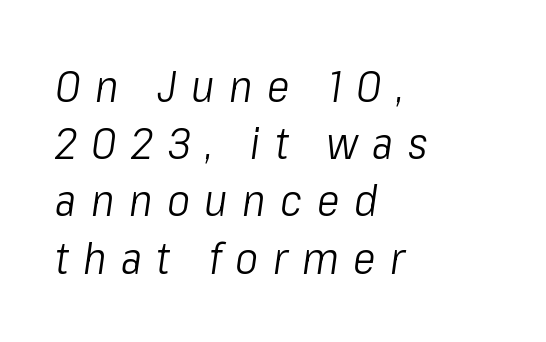
Q: Is the text bold? A: No.
Q: Is the text italic (slanted)? A: Yes, it leans right by about 8 degrees.
Q: Is the text underlined? A: No.
Q: How is the paragraph aligned? A: Left-aligned.
Q: Is the spacing between letters normal or unusually wide? A: Unusually wide.
Q: Is the spacing between lines tight, normal or loose? A: Normal.
Q: Width (condensed, normal, or wide)? A: Condensed.
Q: Stroke contrast? A: Low.
Q: x-height? A: Medium.
Q: Monospaced? A: No.
